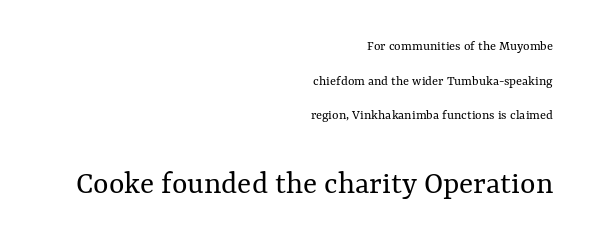
{"italic": "no", "bold": "no", "weight": "regular", "width": "normal", "stroke_contrast": "medium", "x_height": "medium", "monospaced": "no", "underline": "no", "align": "right", "line_spacing": "loose", "line_spacing_ratio": 2.47, "letter_spacing": "normal", "letter_spacing_em": 0.0, "larger_block": "second", "size_ratio": 2.36, "glyph_px": 33}
